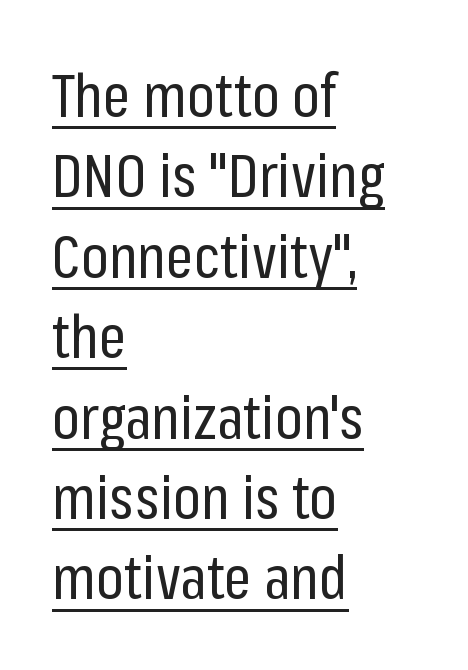
The image shows 60 px regular-weight, condensed sans-serif type, upright; set left-aligned, normal line spacing (1.34x), normal letter spacing, underlined; low stroke contrast and a medium x-height.
